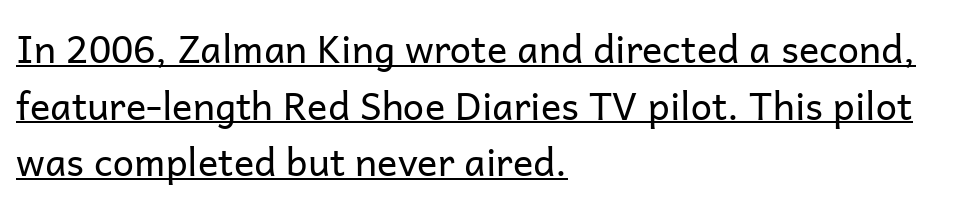
Reading down the block, your eye returns to a fixed left position each line. If you drew a line through each stem, it would be perfectly vertical. You can tell from the bare stems that sans-serif type was used. Whoever set this chose a conventional vertical rhythm. The letters sit at their default tracking, neither squeezed nor spread.
